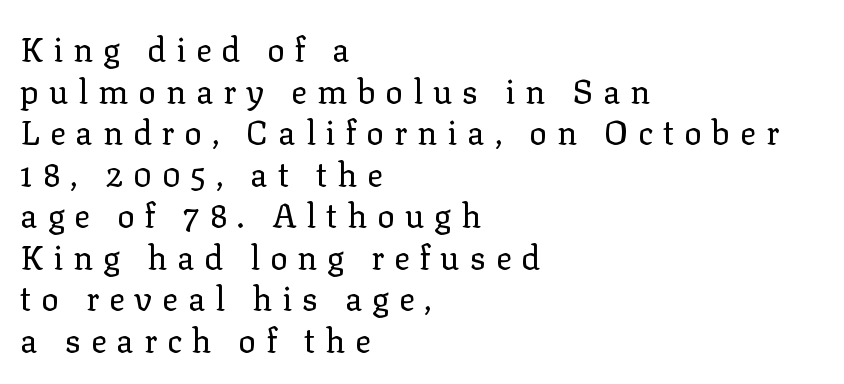
Vertically, the passage feels balanced, rows spaced as you'd expect. How are the letters spaced? Widely, with obvious added tracking. No word sits above an underline. Heaviness? Minimal to ordinary, like unemphasized prose.
